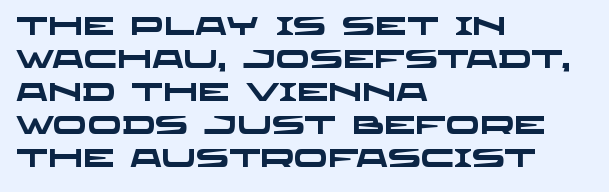
{"bold": "yes", "underline": "no", "align": "left", "line_spacing": "normal", "line_spacing_ratio": 1.32, "letter_spacing": "normal", "letter_spacing_em": 0.0, "glyph_px": 25}
